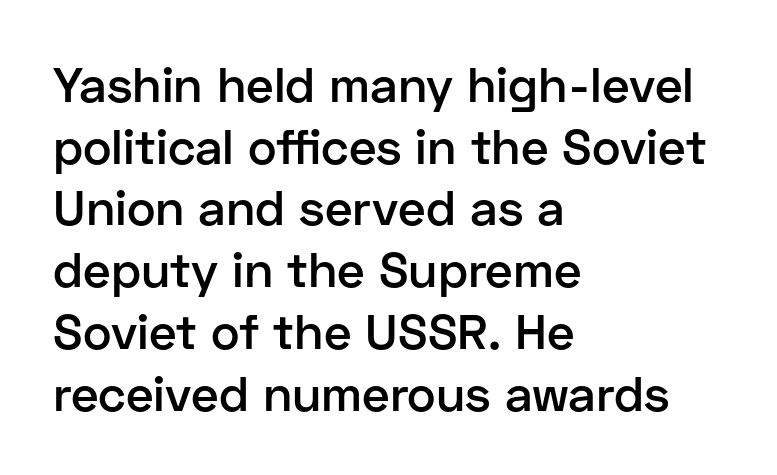
The image shows 49 px semibold sans-serif type, upright; set left-aligned, normal line spacing (1.26x), normal letter spacing, not underlined; low stroke contrast and a medium x-height.
